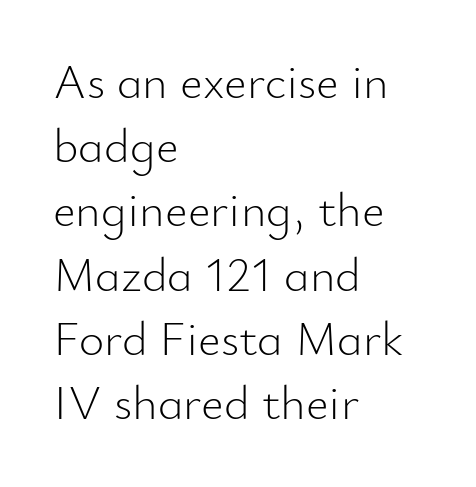
The image shows 49 px light sans-serif type, upright; set left-aligned, normal line spacing (1.31x), normal letter spacing, not underlined; low stroke contrast and a small x-height.
